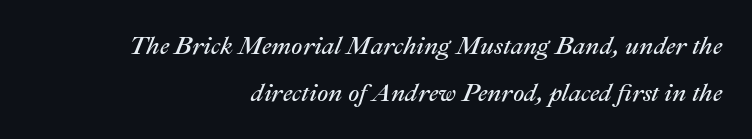
Which margin do the lines hug? The right one — the left edge is uneven. A quiet, ordinary-to-light weight characterises the typeface. Characters are canted at an angle relative to the baseline's perpendicular. Students, note that the glyphs here touch the page at normal intervals. Rule under the text: the space is simply empty.
